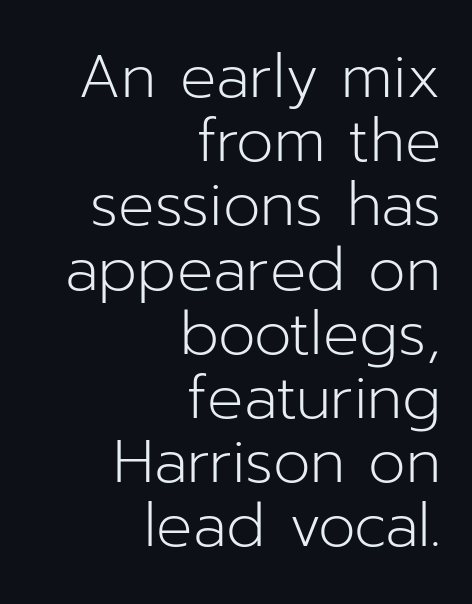
The image shows 60 px light sans-serif type, upright; set right-aligned, tight line spacing (1.07x), normal letter spacing, not underlined; low stroke contrast and a medium x-height.
